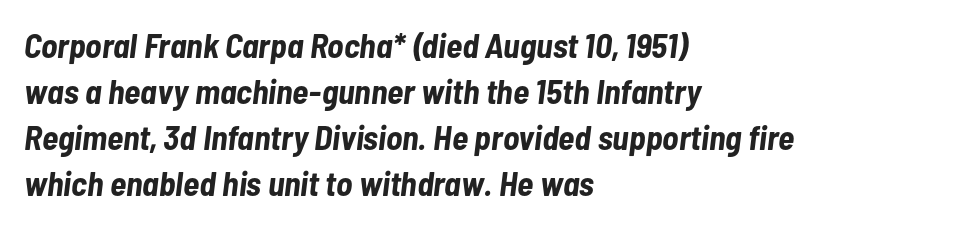
{"italic": "yes", "lean": "right", "slant_degrees": 7, "bold": "yes", "weight": "bold", "width": "condensed", "stroke_contrast": "low", "x_height": "medium", "monospaced": "no", "underline": "no", "align": "left", "line_spacing": "normal", "line_spacing_ratio": 1.35, "letter_spacing": "normal", "letter_spacing_em": 0.0, "glyph_px": 34}
